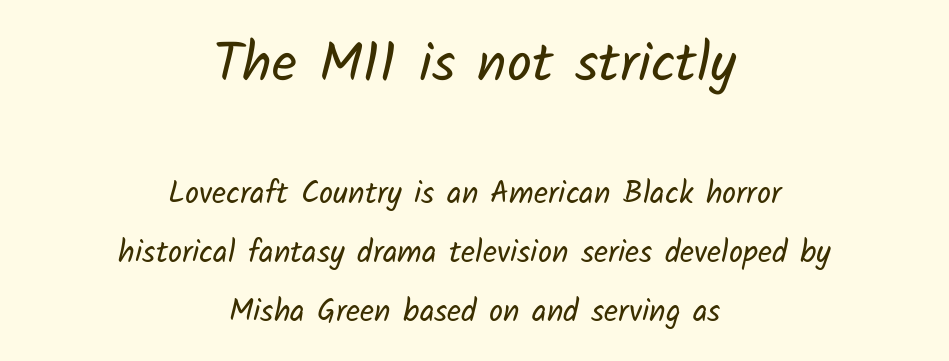
{"serif": "no", "bold": "no", "weight": "regular", "width": "normal", "stroke_contrast": "low", "x_height": "medium", "monospaced": "no", "underline": "no", "align": "center", "line_spacing": "loose", "line_spacing_ratio": 1.9, "letter_spacing": "normal", "letter_spacing_em": 0.0, "larger_block": "first", "size_ratio": 1.77, "glyph_px": 55}
